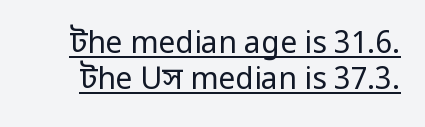
The image shows 30 px regular-weight, condensed sans-serif type, upright; set line spacing 1.19x, normal letter spacing, underlined; low stroke contrast and a large x-height.
